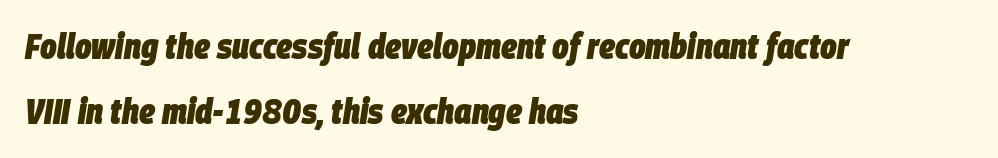
The image shows 35 px heavy, condensed type, italic (leaning right); set left-aligned, line spacing 1.87x, normal letter spacing, not underlined; low stroke contrast and a large x-height.
